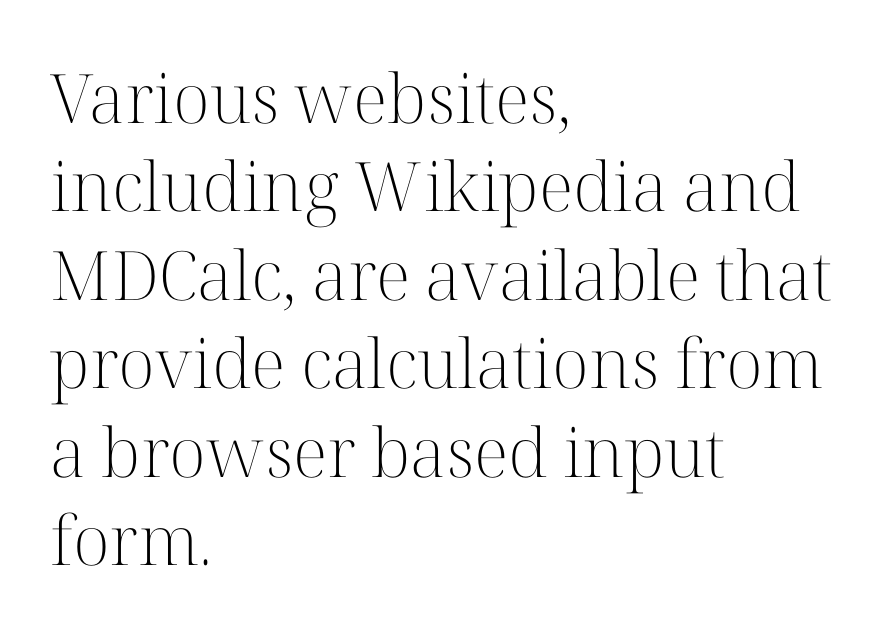
{"serif": "yes", "italic": "no", "bold": "no", "weight": "light", "width": "normal", "stroke_contrast": "high", "x_height": "medium", "monospaced": "no", "underline": "no", "align": "left", "line_spacing": "normal", "line_spacing_ratio": 1.3, "letter_spacing": "normal", "letter_spacing_em": 0.0, "glyph_px": 68}
